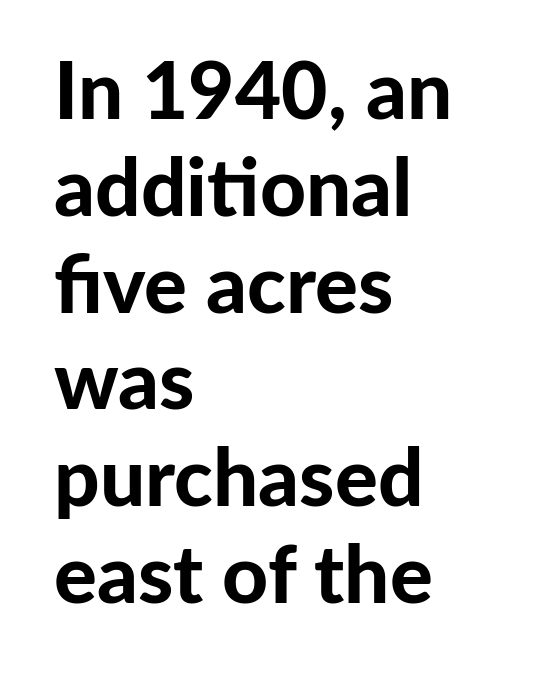
Horizontal alignment here is leftward, the default for most running prose. This is roman type, the default non-slanted kind. A typesetter would call this zero additional tracking. Summary of weight: heavy, a full bold.
